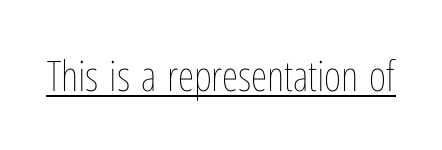
Q: Is the text bold? A: No.
Q: Is the text italic (slanted)? A: No, it is upright.
Q: Is the text underlined? A: Yes.
Q: Is the spacing between letters normal or unusually wide? A: Normal.
Q: Width (condensed, normal, or wide)? A: Condensed.
Q: Stroke contrast? A: Low.
Q: x-height? A: Medium.
Q: Monospaced? A: No.
